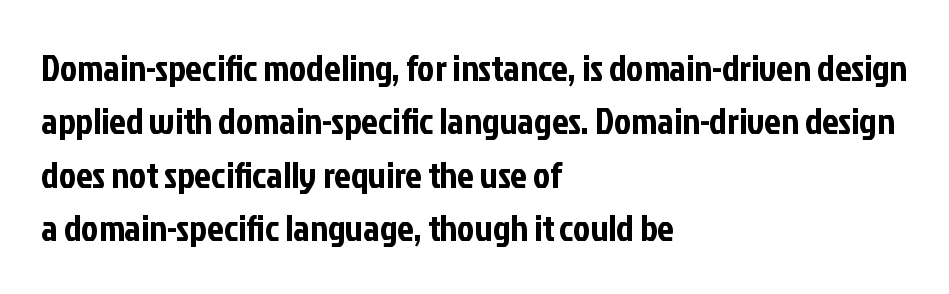
{"serif": "no", "italic": "no", "width": "condensed", "stroke_contrast": "low", "x_height": "medium", "monospaced": "no", "underline": "no", "align": "left", "line_spacing": "normal", "line_spacing_ratio": 1.44, "letter_spacing": "normal", "letter_spacing_em": 0.0, "glyph_px": 37}
